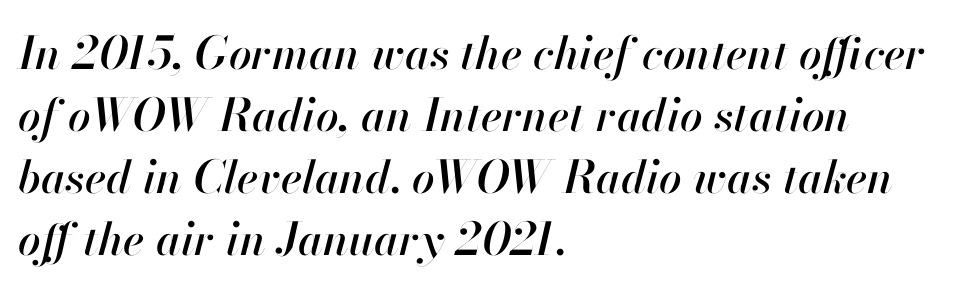
Q: Is the text italic (slanted)? A: Yes, it leans right by about 13 degrees.
Q: Is the text underlined? A: No.
Q: How is the paragraph aligned? A: Left-aligned.
Q: Is the spacing between letters normal or unusually wide? A: Normal.
Q: Is the spacing between lines tight, normal or loose? A: Normal.
Q: Width (condensed, normal, or wide)? A: Normal.
Q: Stroke contrast? A: High.
Q: x-height? A: Small.
Q: Monospaced? A: No.
